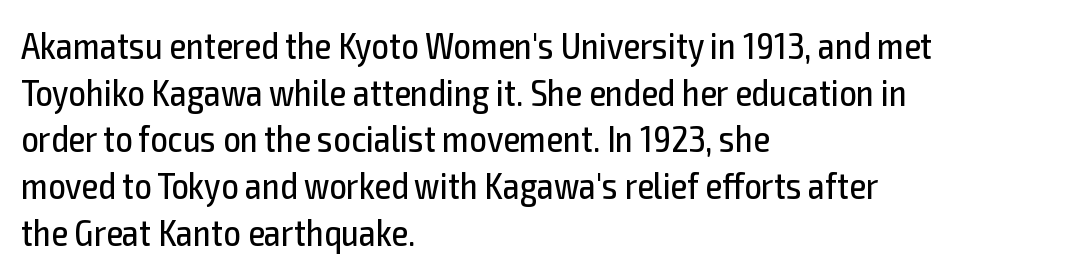
A typesetter would call this proportional, since set widths differ per character. No word sits above an underline. Is this a heavy cut? Hardly; it is regular or lighter. Tracking here is standard; glyphs follow each other at the usual distance. This sample uses an upright cut, with every glyph sitting square on the baseline.
